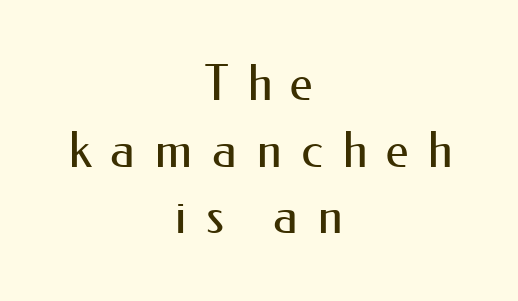
{"serif": "no", "italic": "no", "bold": "no", "weight": "regular", "width": "normal", "stroke_contrast": "medium", "x_height": "small", "monospaced": "no", "underline": "no", "align": "center", "line_spacing": "normal", "line_spacing_ratio": 1.36, "letter_spacing": "wide", "letter_spacing_em": 0.38, "glyph_px": 49}
